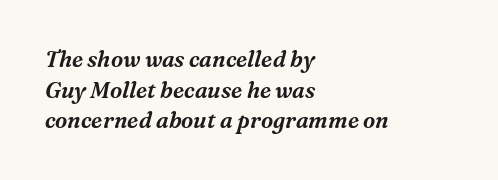
Q: Is the text italic (slanted)? A: Yes, it leans right by about 16 degrees.
Q: Is the text underlined? A: No.
Q: How is the paragraph aligned? A: Left-aligned.
Q: Is the spacing between letters normal or unusually wide? A: Normal.
Q: Is the spacing between lines tight, normal or loose? A: Normal.
